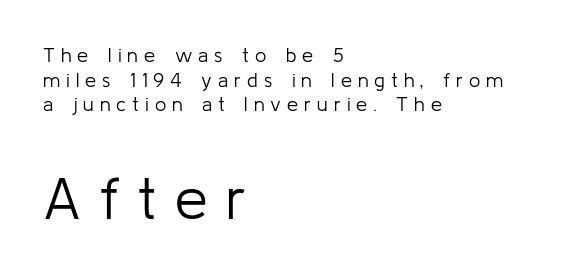
{"serif": "no", "italic": "no", "bold": "no", "weight": "light", "width": "normal", "stroke_contrast": "low", "x_height": "medium", "monospaced": "no", "underline": "no", "align": "left", "line_spacing_ratio": 1.23, "letter_spacing": "wide", "letter_spacing_em": 0.3, "larger_block": "second", "size_ratio": 2.95, "glyph_px": 59}
